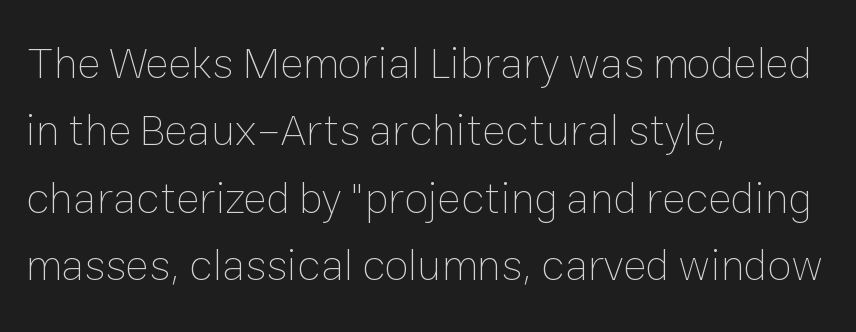
Q: Is the text bold? A: No.
Q: Is the text italic (slanted)? A: No, it is upright.
Q: Is the text underlined? A: No.
Q: How is the paragraph aligned? A: Left-aligned.
Q: Is the spacing between letters normal or unusually wide? A: Normal.
Q: Is the spacing between lines tight, normal or loose? A: Normal.
Q: Width (condensed, normal, or wide)? A: Normal.
Q: Stroke contrast? A: Low.
Q: x-height? A: Medium.
Q: Monospaced? A: No.
